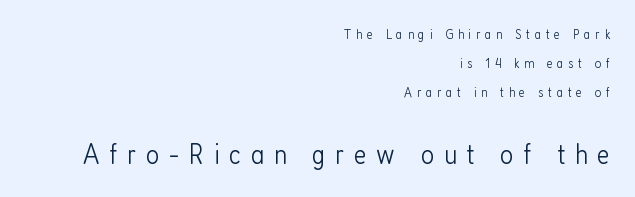
The image shows 29 px light, condensed sans-serif type, upright; set right-aligned, loose line spacing (2.07x), unusually wide letter spacing (+0.33 em), not underlined; the second (bottom) block is 2.07x larger; low stroke contrast and a medium x-height.
